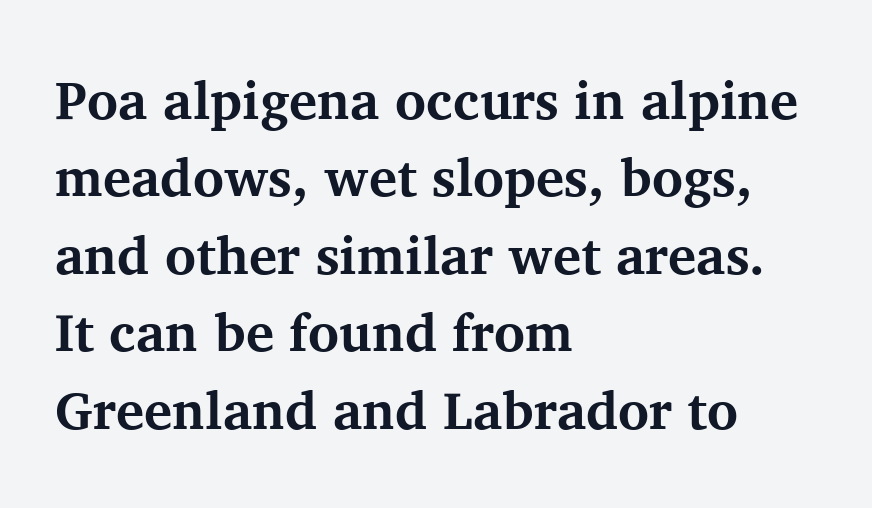
{"serif": "yes", "italic": "no", "bold": "yes", "weight": "bold", "width": "normal", "stroke_contrast": "medium", "x_height": "medium", "monospaced": "no", "underline": "no", "align": "left", "line_spacing": "normal", "line_spacing_ratio": 1.46, "letter_spacing": "normal", "letter_spacing_em": 0.0, "glyph_px": 53}
